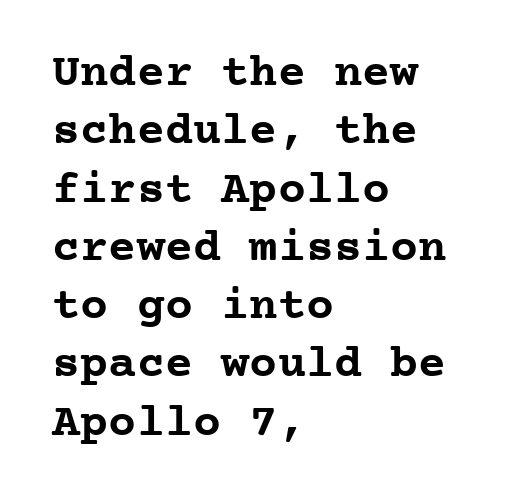
Each line starts at the same left margin while the right side varies. Every character here occupies the same horizontal width, giving the sample a typewriter-like rhythm. This is roman type, the default non-slanted kind. Beneath every word, the page is bare. Chunky letters — that's bold for sure. This sample uses plain, unmodified letter spacing.
